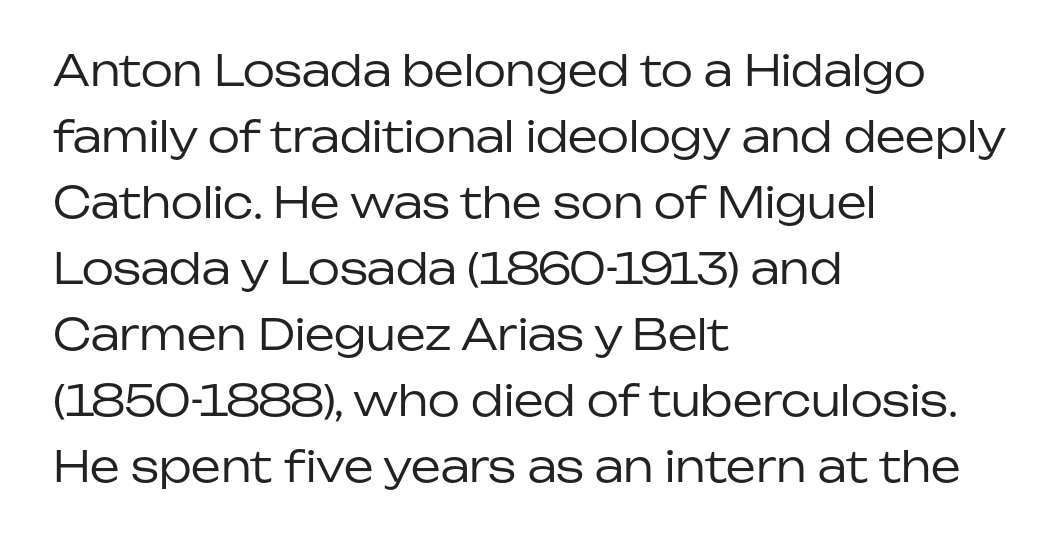
Q: Is the text bold? A: No.
Q: Is the text italic (slanted)? A: No, it is upright.
Q: Is the typeface a serif or a sans-serif typeface? A: Sans-serif.
Q: Is the text underlined? A: No.
Q: How is the paragraph aligned? A: Left-aligned.
Q: Is the spacing between letters normal or unusually wide? A: Normal.
Q: Is the spacing between lines tight, normal or loose? A: Normal.
Q: Width (condensed, normal, or wide)? A: Normal.
Q: Stroke contrast? A: Low.
Q: x-height? A: Medium.
Q: Monospaced? A: No.
